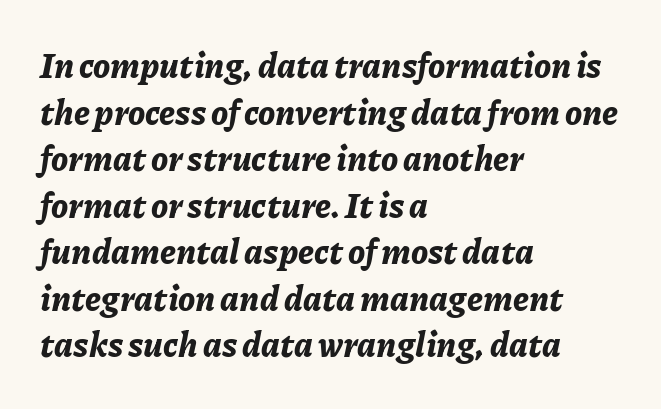
The image shows 34 px bold type, italic (leaning right); set left-aligned, normal line spacing (1.37x), normal letter spacing, not underlined; low stroke contrast and a medium x-height.
